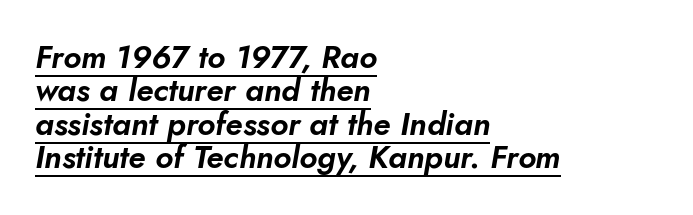
{"italic": "yes", "lean": "right", "slant_degrees": 10, "width": "normal", "stroke_contrast": "low", "x_height": "small", "monospaced": "no", "underline": "yes", "align": "left", "line_spacing": "tight", "line_spacing_ratio": 1.04, "letter_spacing": "normal", "letter_spacing_em": 0.0, "glyph_px": 32}
